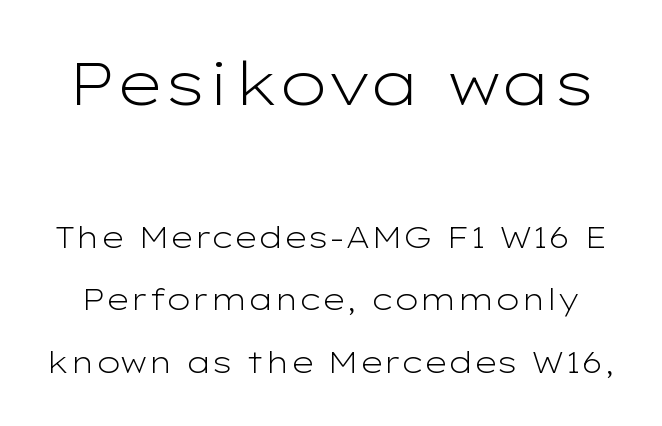
{"serif": "no", "italic": "no", "bold": "no", "weight": "light", "width": "wide", "stroke_contrast": "low", "x_height": "medium", "monospaced": "no", "underline": "no", "line_spacing": "loose", "line_spacing_ratio": 2.08, "letter_spacing": "normal", "letter_spacing_em": 0.0, "larger_block": "first", "size_ratio": 2.0, "glyph_px": 60}
